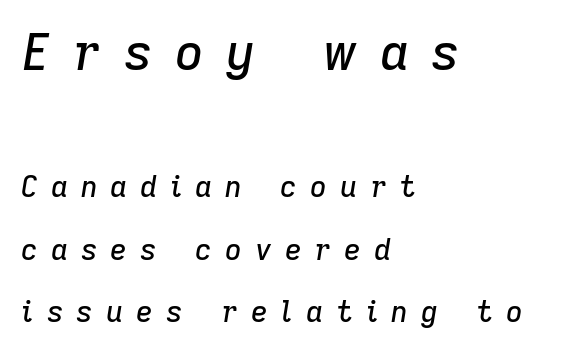
{"italic": "yes", "lean": "right", "slant_degrees": 9, "width": "normal", "stroke_contrast": "low", "x_height": "medium", "monospaced": "no", "underline": "no", "align": "left", "line_spacing": "loose", "line_spacing_ratio": 2.15, "letter_spacing": "wide", "letter_spacing_em": 0.45, "larger_block": "first", "size_ratio": 1.72, "glyph_px": 50}
